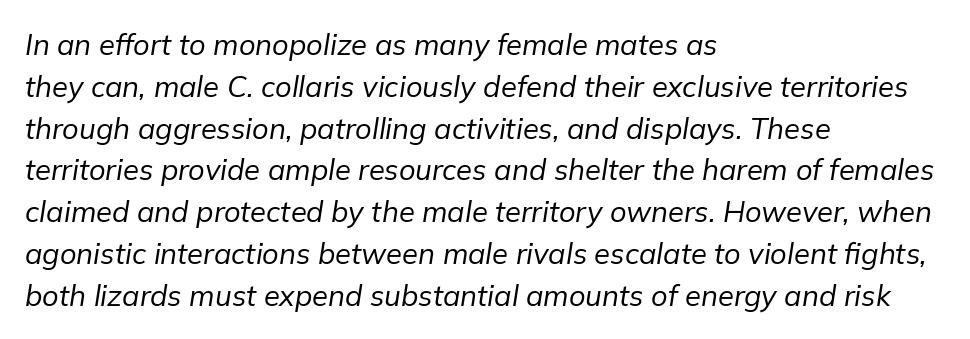
Q: Is the text bold? A: No.
Q: Is the text italic (slanted)? A: Yes, it leans right by about 9 degrees.
Q: Is the text underlined? A: No.
Q: How is the paragraph aligned? A: Left-aligned.
Q: Is the spacing between letters normal or unusually wide? A: Normal.
Q: Is the spacing between lines tight, normal or loose? A: Normal.
Q: Width (condensed, normal, or wide)? A: Normal.
Q: Stroke contrast? A: Low.
Q: x-height? A: Medium.
Q: Monospaced? A: No.
